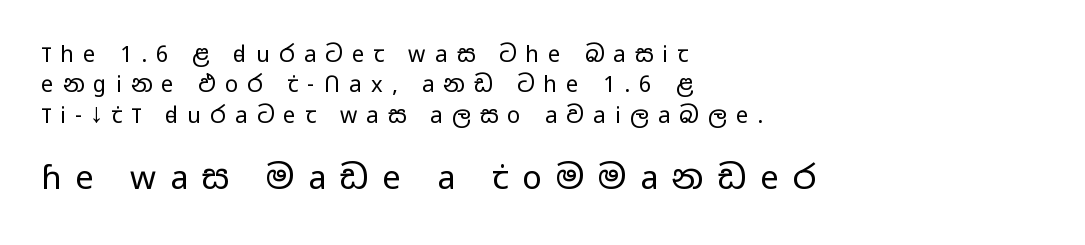
{"serif": "no", "italic": "no", "bold": "no", "weight": "regular", "width": "wide", "stroke_contrast": "low", "x_height": "medium", "monospaced": "no", "underline": "no", "align": "left", "line_spacing": "normal", "line_spacing_ratio": 1.38, "letter_spacing": "wide", "letter_spacing_em": 0.42, "larger_block": "second", "size_ratio": 1.5, "glyph_px": 33}
